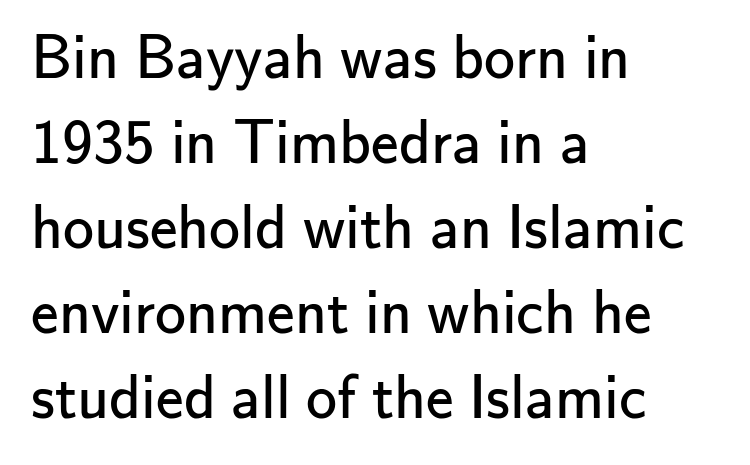
{"serif": "no", "italic": "no", "bold": "no", "weight": "regular", "width": "normal", "stroke_contrast": "low", "x_height": "small", "monospaced": "no", "underline": "no", "align": "left", "line_spacing": "normal", "line_spacing_ratio": 1.37, "letter_spacing": "normal", "letter_spacing_em": 0.0, "glyph_px": 62}
